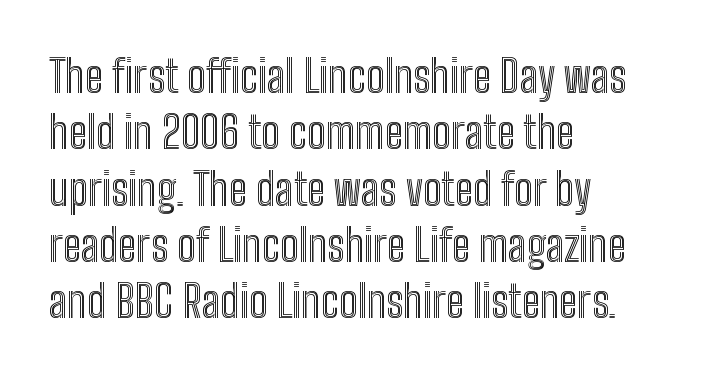
Bare-footed words on every line. How are the letters spaced? Ordinarily, with no added tracking. Looks like regular typesetting: each glyph gets only the width it needs. Quick note: interline space is typical. Vertical strokes here are truly vertical. The lines are quadded left.
